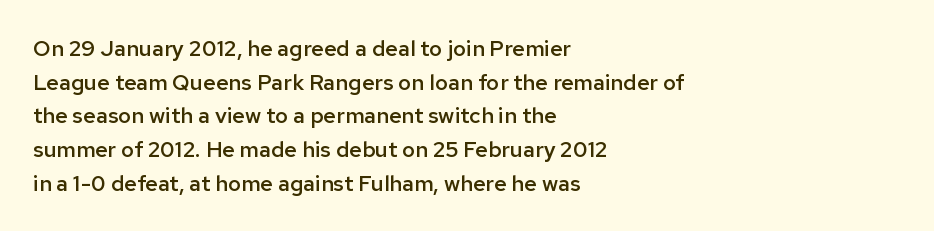
Every character sits straight up, as roman type does. Does extra space separate the letters? No, they use regular spacing. A somewhat darkened texture: the type is semibold rather than bold. A typesetter would call this leading conventional body-copy spacing.
